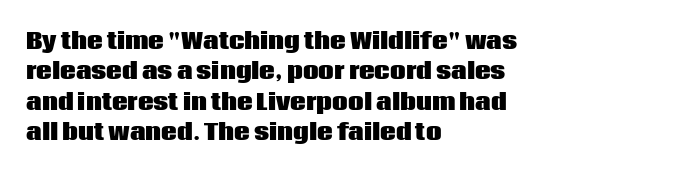
Q: Is the text bold? A: Yes.
Q: Is the text italic (slanted)? A: No, it is upright.
Q: Is the text underlined? A: No.
Q: How is the paragraph aligned? A: Left-aligned.
Q: Is the spacing between letters normal or unusually wide? A: Normal.
Q: Is the spacing between lines tight, normal or loose? A: Normal.
